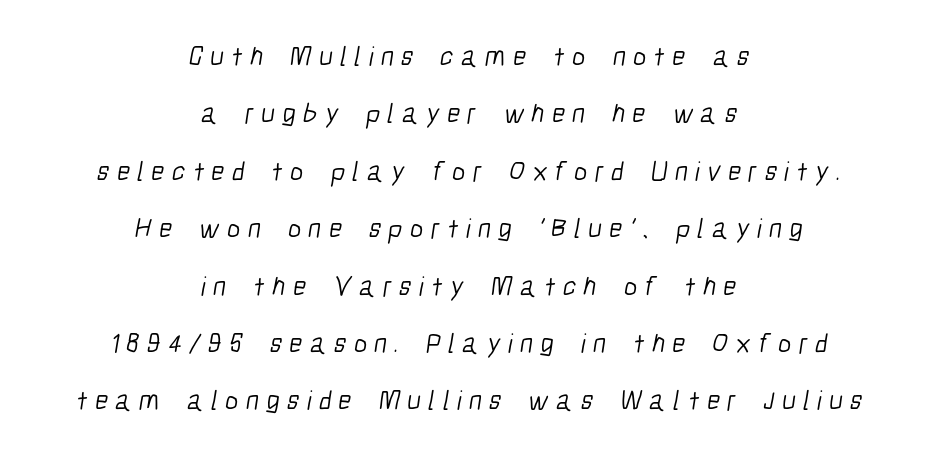
{"serif": "no", "bold": "no", "weight": "light", "width": "condensed", "stroke_contrast": "low", "x_height": "medium", "monospaced": "no", "underline": "no", "align": "center", "line_spacing": "loose", "line_spacing_ratio": 2.05, "letter_spacing": "wide", "letter_spacing_em": 0.26, "glyph_px": 28}
